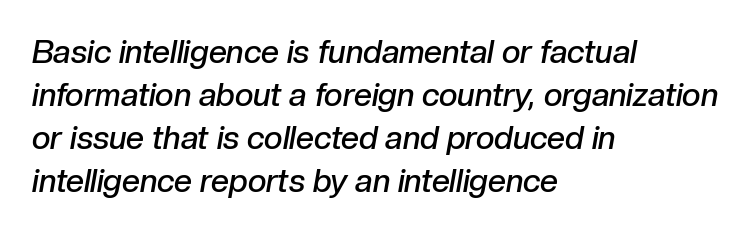
These lines are rendered in a variable-pitch font. Does the copy run flush right? No — it runs flush left. Rule under the text: the space is simply empty. Leading: standard.
